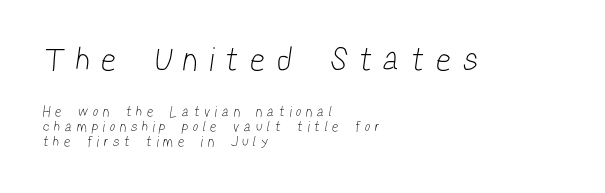
Q: Is the text bold? A: No.
Q: Is the typeface a serif or a sans-serif typeface? A: Sans-serif.
Q: Is the text underlined? A: No.
Q: How is the paragraph aligned? A: Left-aligned.
Q: Is the spacing between letters normal or unusually wide? A: Unusually wide.
Q: Is the spacing between lines tight, normal or loose? A: Tight.
Q: Which block of text is set in a larger size, the first (top) or the second (bottom)? A: The first (top) one.
Q: Width (condensed, normal, or wide)? A: Condensed.
Q: Stroke contrast? A: Low.
Q: x-height? A: Medium.
Q: Monospaced? A: No.
